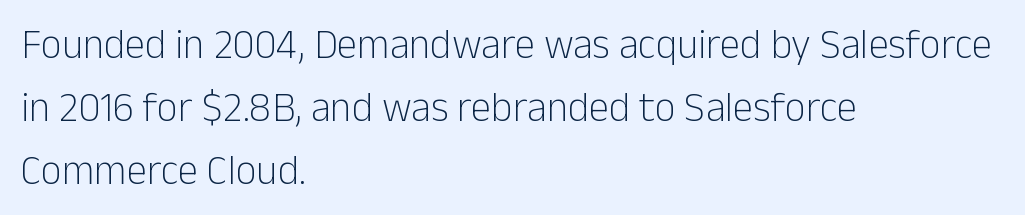
The image shows 41 px light sans-serif type, upright; set left-aligned, normal line spacing (1.54x), normal letter spacing, not underlined; low stroke contrast and a medium x-height.
